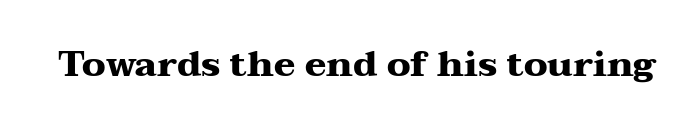
The image shows 36 px heavy, wide serif type, upright; set normal letter spacing, not underlined; medium stroke contrast and a medium x-height.
